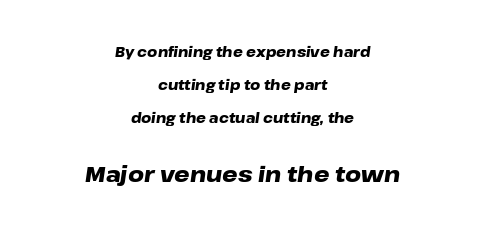
The passage shown stacks its lines with a broad gap. The lettering tilts uniformly, giving the passage an italic look. The rag falls on both sides of this text block equally. Notice how thick the strokes are: this is what a full bold looks like. Rule under the text: the space is simply empty. Characters follow at the spacing the type designer built in.
